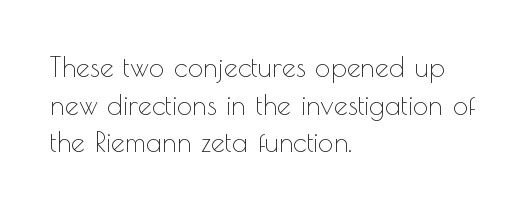
The image shows 28 px thin sans-serif type, upright; set left-aligned, normal line spacing (1.34x), normal letter spacing, not underlined; a small x-height.
